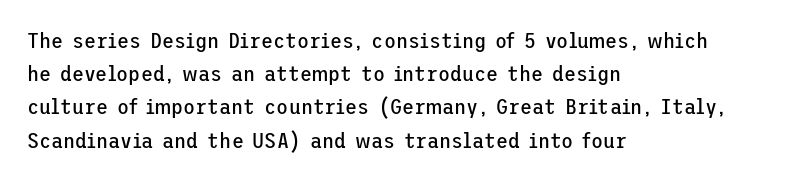
Q: Is the text bold? A: No.
Q: Is the text italic (slanted)? A: No, it is upright.
Q: Is the text underlined? A: No.
Q: How is the paragraph aligned? A: Left-aligned.
Q: Is the spacing between letters normal or unusually wide? A: Normal.
Q: Is the spacing between lines tight, normal or loose? A: Normal.
